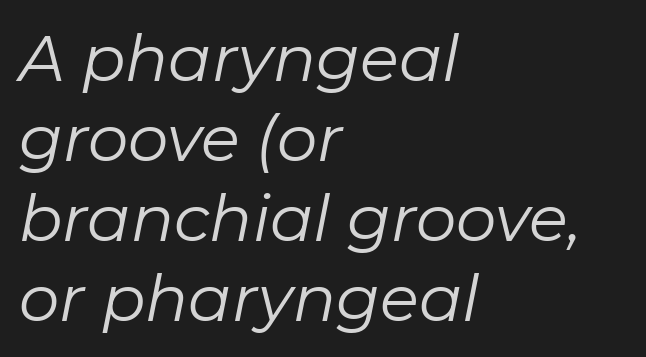
{"italic": "yes", "lean": "right", "slant_degrees": 11, "bold": "no", "weight": "regular", "width": "normal", "stroke_contrast": "low", "x_height": "medium", "monospaced": "no", "underline": "no", "align": "left", "line_spacing": "normal", "line_spacing_ratio": 1.25, "letter_spacing": "normal", "letter_spacing_em": 0.0, "glyph_px": 64}
